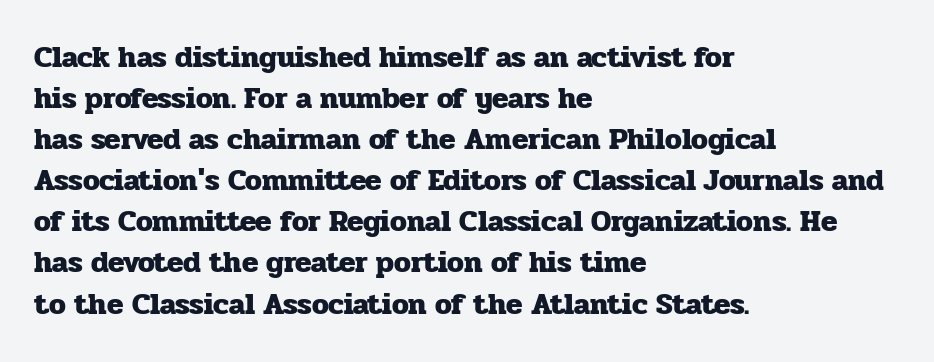
The rag falls on the right side of this text block. The rendering uses natural spacing where letterforms have individual widths. Look at the tracking — it's just the regular setting, nothing added. Emphasis by weight is at full strength: bold.
